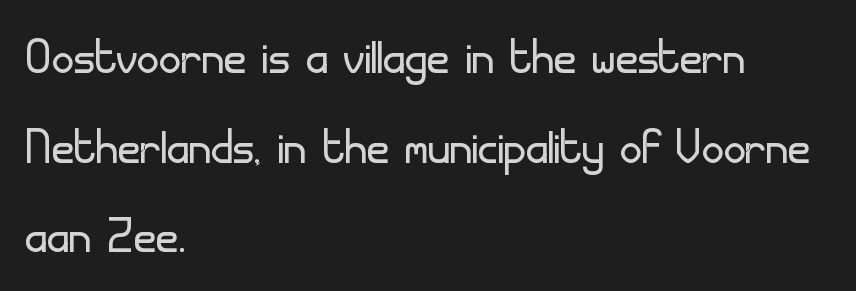
The image shows 61 px light sans-serif type, upright; set left-aligned, normal line spacing (1.47x), normal letter spacing, not underlined; low stroke contrast and a small x-height.
